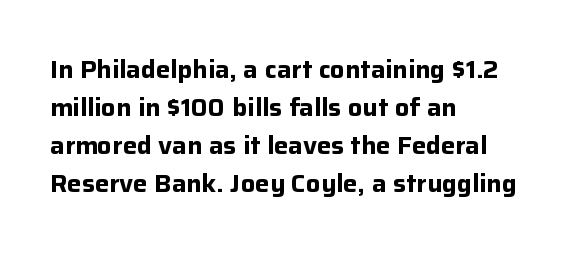
Q: Is the text bold? A: Yes.
Q: Is the text italic (slanted)? A: No, it is upright.
Q: Is the text underlined? A: No.
Q: How is the paragraph aligned? A: Left-aligned.
Q: Is the spacing between letters normal or unusually wide? A: Normal.
Q: Is the spacing between lines tight, normal or loose? A: Normal.
